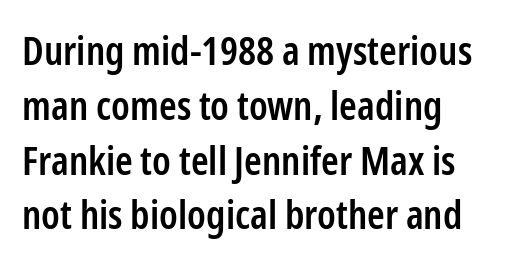
Reading down the column, the eye jumps a familiar distance to each next line. In CSS terms this would be text-align: left. How are the letters spaced? Ordinarily, with no added tracking. Observe the absence of serifs on each vertical stroke in this sample. Bold? Not quite — semibold, heavier than regular but stopping short. Upright lettering throughout.
